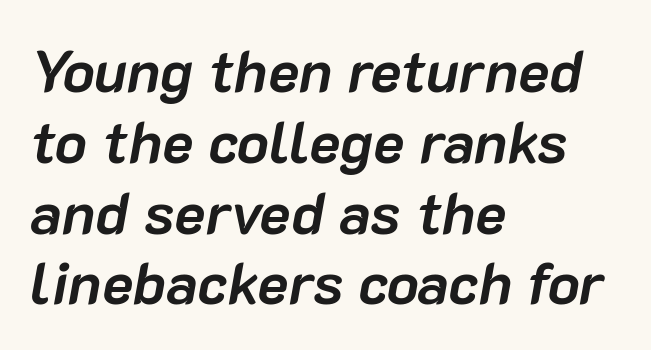
Q: Is the text bold? A: Yes.
Q: Is the text italic (slanted)? A: Yes, it leans right by about 10 degrees.
Q: Is the text underlined? A: No.
Q: How is the paragraph aligned? A: Left-aligned.
Q: Is the spacing between letters normal or unusually wide? A: Normal.
Q: Width (condensed, normal, or wide)? A: Normal.
Q: Stroke contrast? A: Low.
Q: x-height? A: Medium.
Q: Monospaced? A: No.
